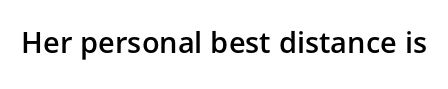
Q: Is the text bold? A: Semi-bold.
Q: Is the text italic (slanted)? A: No, it is upright.
Q: Is the typeface a serif or a sans-serif typeface? A: Sans-serif.
Q: Is the text underlined? A: No.
Q: Is the spacing between letters normal or unusually wide? A: Normal.
Q: Width (condensed, normal, or wide)? A: Normal.
Q: Stroke contrast? A: Low.
Q: x-height? A: Medium.
Q: Monospaced? A: No.
